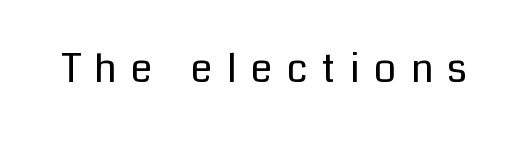
The image shows 39 px regular-weight sans-serif type, upright; set unusually wide letter spacing (+0.37 em), not underlined; low stroke contrast and a medium x-height.
